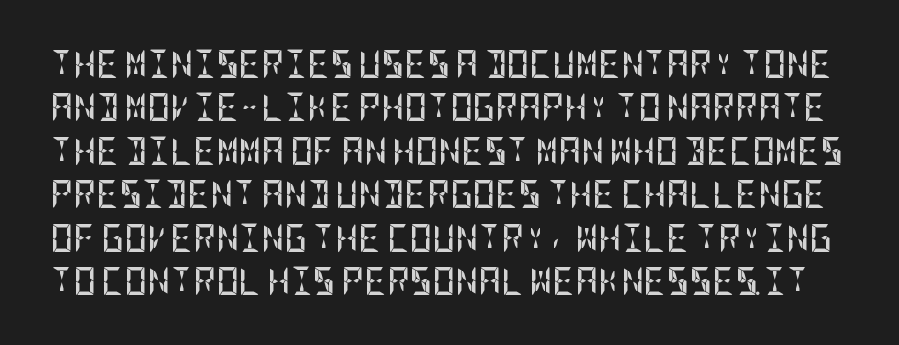
This is the regular roman posture of the typeface. Heavy, bold letterforms. Regarding leading, the lines here are spaced in the standard way. Characters follow at the spacing the type designer built in. Note: no serifs on the glyphs. Check under the words: just untouched page.
